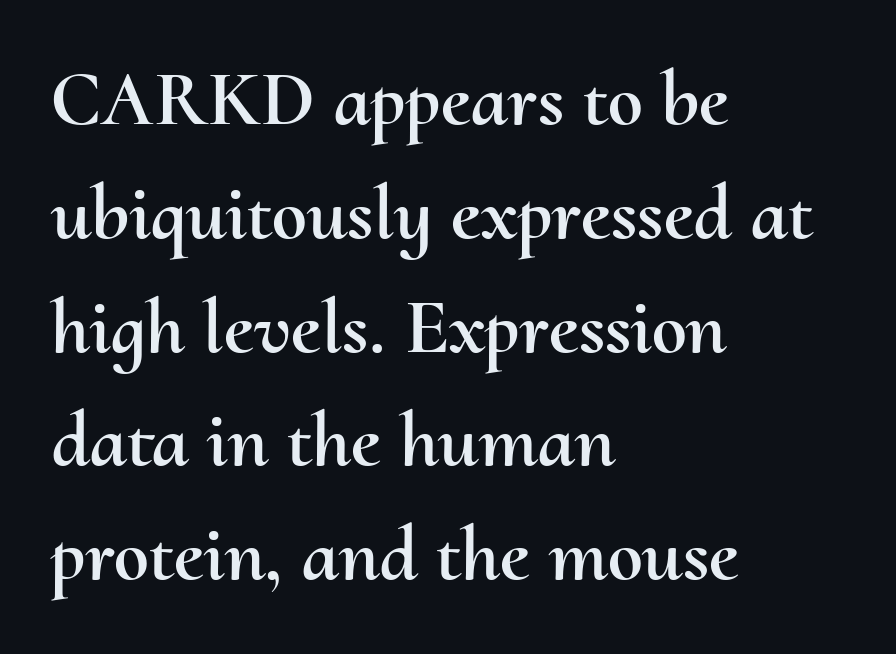
{"italic": "no", "width": "normal", "stroke_contrast": "medium", "x_height": "small", "monospaced": "no", "underline": "no", "align": "left", "line_spacing": "normal", "line_spacing_ratio": 1.44, "letter_spacing": "normal", "letter_spacing_em": 0.0, "glyph_px": 79}
